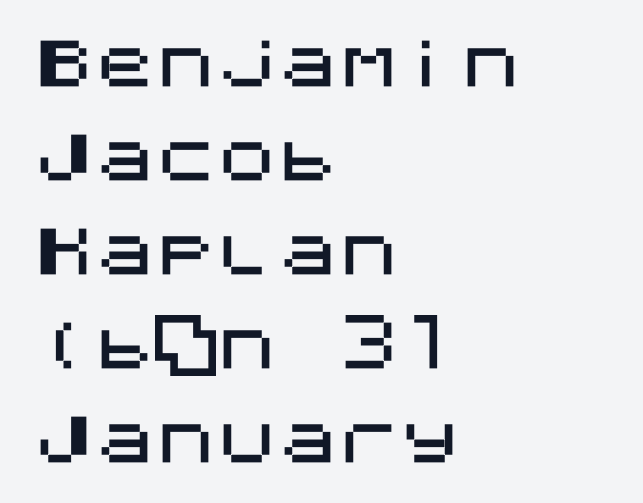
The image shows 61 px sans-serif type, upright; set left-aligned, normal line spacing (1.54x), normal letter spacing, not underlined; medium stroke contrast and a large x-height.
